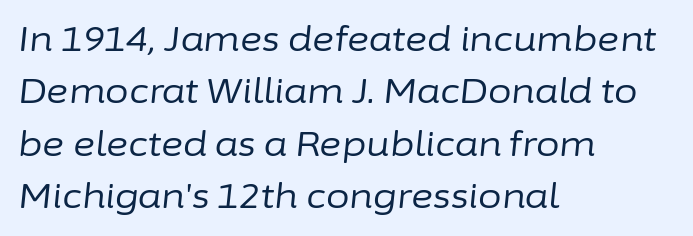
The strip under each line holds only bare page. Emphasis-style slanted type is in use. A light-to-regular cut is what we see here. Is the letter spacing exaggerated? No — it looks like the ordinary default. The letters advance in unequal steps, a hallmark of proportional type. The block of text has a typical density, with ordinary space between rows.
